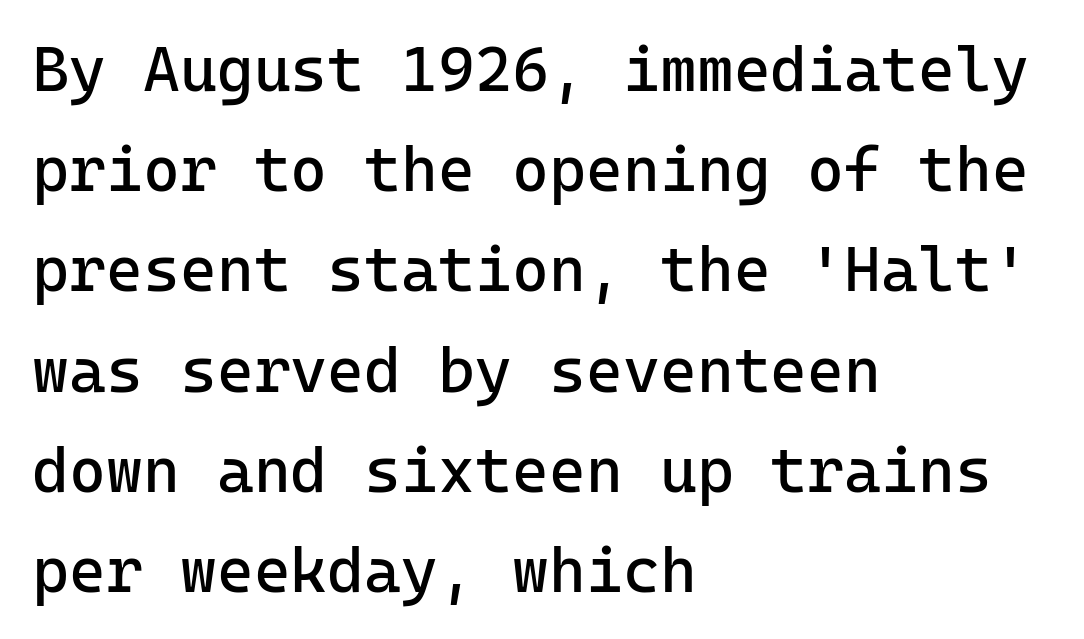
{"serif": "no", "italic": "no", "bold": "no", "weight": "regular", "width": "normal", "stroke_contrast": "low", "x_height": "medium", "underline": "no", "align": "left", "line_spacing": "normal", "line_spacing_ratio": 1.59, "letter_spacing": "normal", "letter_spacing_em": 0.0, "glyph_px": 63}
